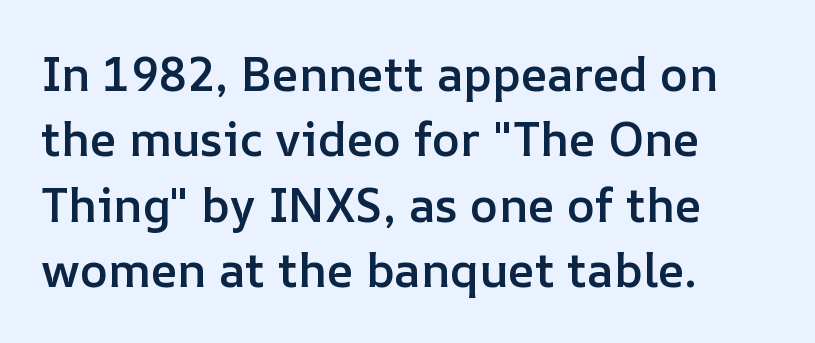
Q: Is the text bold? A: Semi-bold.
Q: Is the text italic (slanted)? A: No, it is upright.
Q: Is the text underlined? A: No.
Q: How is the paragraph aligned? A: Left-aligned.
Q: Is the spacing between letters normal or unusually wide? A: Normal.
Q: Is the spacing between lines tight, normal or loose? A: Normal.
Q: Width (condensed, normal, or wide)? A: Normal.
Q: Stroke contrast? A: Low.
Q: x-height? A: Medium.
Q: Monospaced? A: No.
